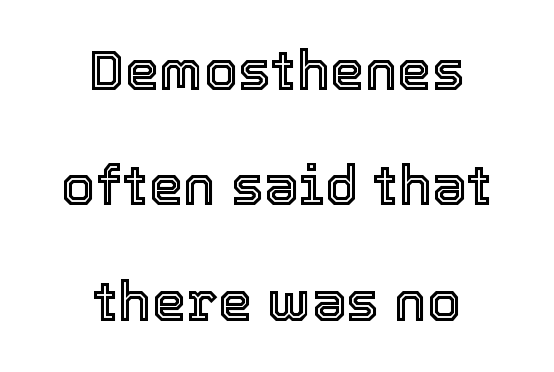
{"italic": "no", "width": "normal", "x_height": "medium", "monospaced": "no", "underline": "no", "align": "center", "line_spacing": "loose", "line_spacing_ratio": 2.1, "letter_spacing": "normal", "letter_spacing_em": 0.0, "glyph_px": 55}
